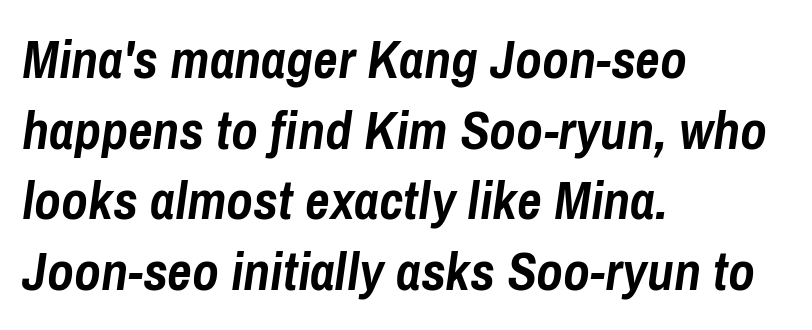
This sample has the flowing, uneven cadence of proportional lettering. You can tell it's italic because the verticals aren't actually vertical. Horizontally, the lines are justified to the leading edge only. Look at the stroke-to-counter ratio: heavy, a bold. The space directly below the letters is spotless. Compared with typical body copy, the letter spacing here is the same.
